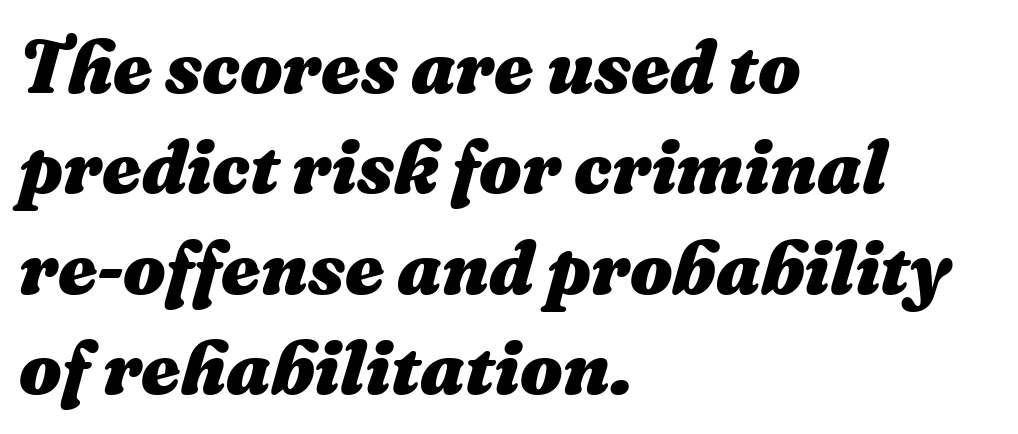
The letterforms sit shoulder to shoulder at normal distance. The passage shown stacks its lines at a standard gap. Do the characters align in a grid? No, the font is proportional. Rendered with sloped, italic letterforms. The setting favours the left margin, as ordinary paragraphs usually do.
